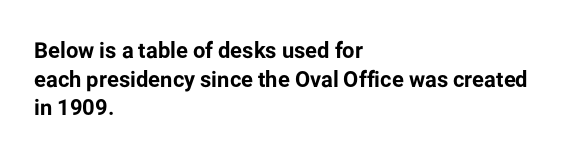
Q: Is the text bold? A: Yes.
Q: Is the text italic (slanted)? A: No, it is upright.
Q: Is the text underlined? A: No.
Q: How is the paragraph aligned? A: Left-aligned.
Q: Is the spacing between letters normal or unusually wide? A: Normal.
Q: Is the spacing between lines tight, normal or loose? A: Normal.
